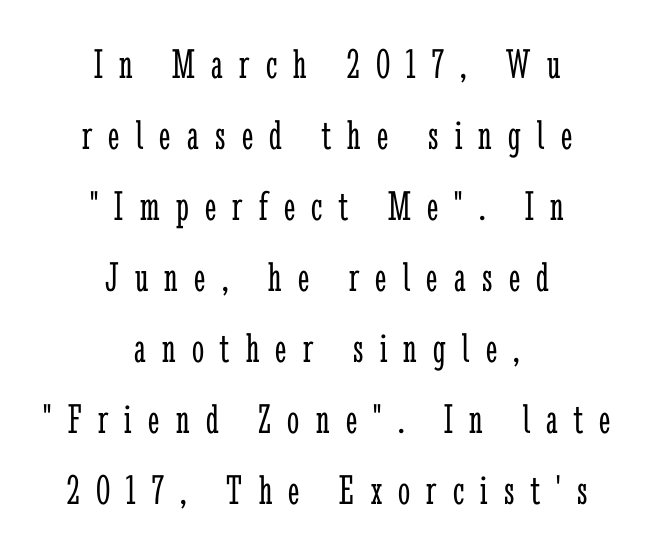
{"serif": "yes", "italic": "no", "bold": "no", "weight": "light", "width": "condensed", "stroke_contrast": "low", "x_height": "medium", "monospaced": "no", "underline": "no", "align": "center", "line_spacing": "normal", "line_spacing_ratio": 1.65, "letter_spacing": "wide", "letter_spacing_em": 0.38, "glyph_px": 43}
